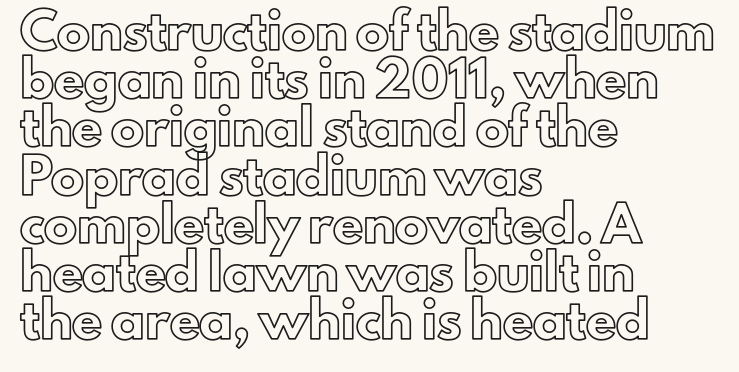
{"italic": "no", "width": "normal", "x_height": "small", "monospaced": "no", "underline": "no", "align": "left", "line_spacing": "normal", "line_spacing_ratio": 1.46, "letter_spacing": "normal", "letter_spacing_em": 0.0, "glyph_px": 33}
